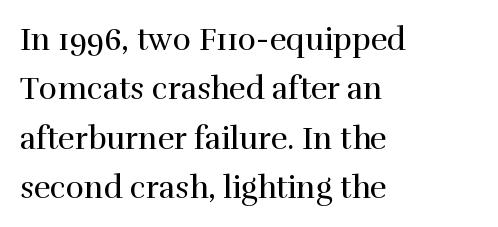
The image shows 31 px regular-weight serif type, upright; set left-aligned, normal line spacing (1.59x), normal letter spacing, not underlined; high stroke contrast and a medium x-height.
